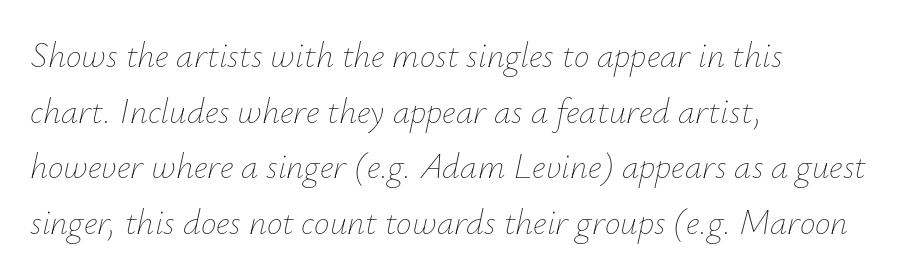
{"italic": "yes", "lean": "right", "slant_degrees": 12, "bold": "no", "weight": "thin", "width": "normal", "stroke_contrast": "low", "x_height": "small", "monospaced": "no", "underline": "no", "align": "left", "line_spacing": "normal", "line_spacing_ratio": 1.59, "letter_spacing": "normal", "letter_spacing_em": 0.0, "glyph_px": 35}
